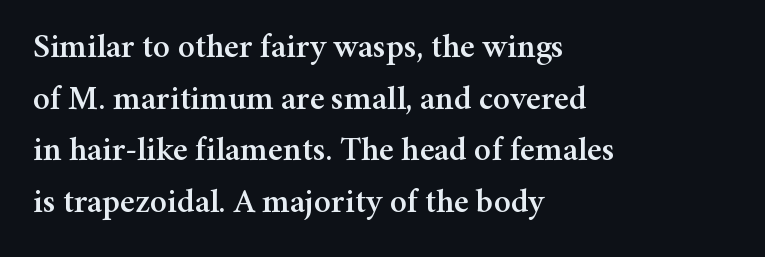
{"serif": "yes", "italic": "no", "width": "normal", "stroke_contrast": "medium", "x_height": "medium", "monospaced": "no", "underline": "no", "align": "left", "line_spacing": "normal", "line_spacing_ratio": 1.52, "letter_spacing": "normal", "letter_spacing_em": 0.0, "glyph_px": 34}
